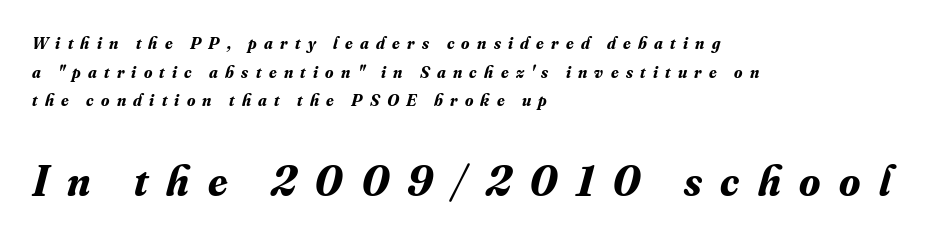
The image shows 43 px bold serif type, italic (leaning right); set left-aligned, normal line spacing (1.69x), unusually wide letter spacing (+0.43 em), not underlined; the second (bottom) block is 2.53x larger; medium stroke contrast and a small x-height.
